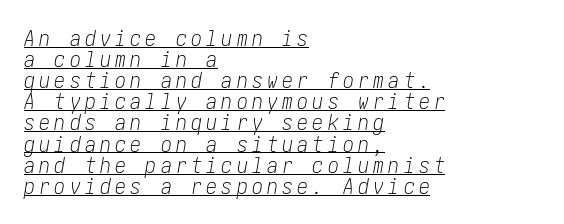
The paragraph has a hard left edge and a soft right edge. When letters slant like this, we call the style italic. Honestly, the underline is the first thing you notice here. Caption: face not bold, strokes unweighted. The lines are packed closely together with very little leading.
